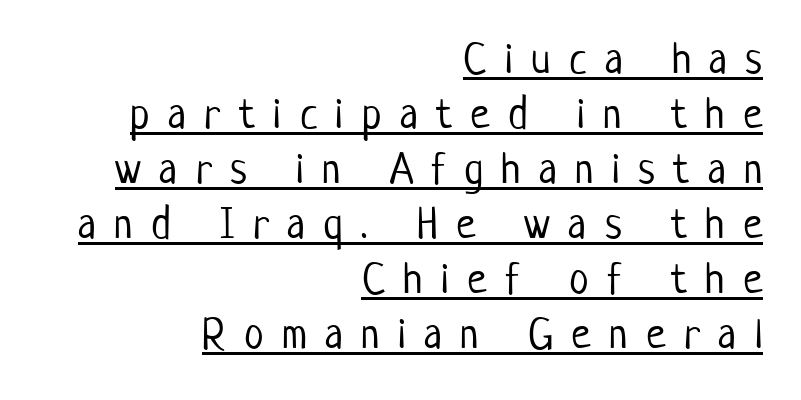
Q: Is the text bold? A: No.
Q: Is the text italic (slanted)? A: No, it is upright.
Q: Is the typeface a serif or a sans-serif typeface? A: Sans-serif.
Q: Is the text underlined? A: Yes.
Q: How is the paragraph aligned? A: Right-aligned.
Q: Is the spacing between letters normal or unusually wide? A: Unusually wide.
Q: Is the spacing between lines tight, normal or loose? A: Normal.
Q: Width (condensed, normal, or wide)? A: Condensed.
Q: Stroke contrast? A: Low.
Q: x-height? A: Medium.
Q: Monospaced? A: No.
